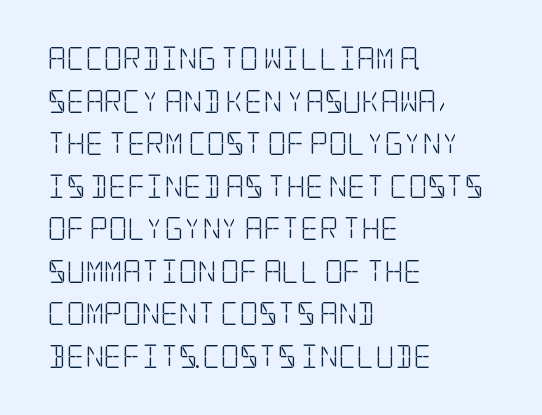
The image shows 23 px text type, upright; set left-aligned, line spacing 1.85x, normal letter spacing, not underlined.
